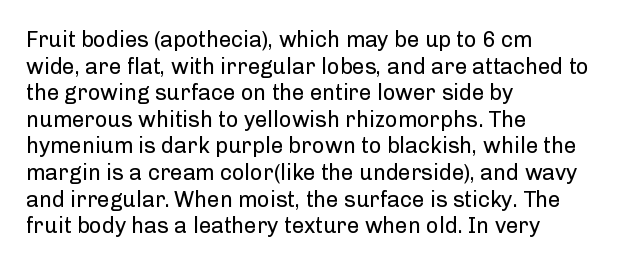
The face used here is rendered with its standard letterfit. The rag falls on the right side of this text block. The typeface has the unassuming heft of standard copy or less. Italic: no, the glyphs are upright roman.
